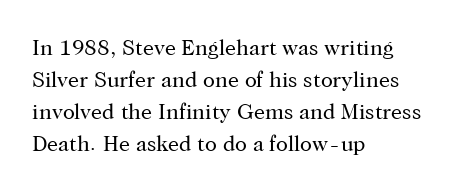
The image shows 22 px text type, upright; set left-aligned, normal line spacing (1.45x), normal letter spacing, not underlined.
